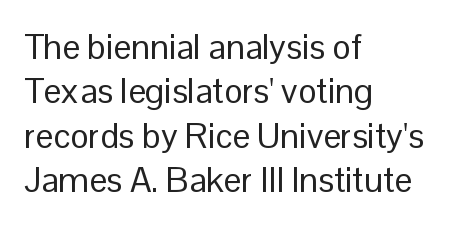
Here the designer chose a conventional face with non-uniform glyph widths. Letters rest on an invisible, unmarked baseline. Words appear dense and cohesive because spacing is normal. The glyphs in this specimen are sans serif.
